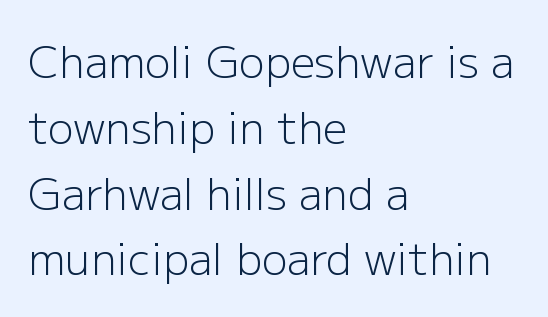
Is this a fixed-width face? No — the glyphs have proportional, varying widths. The leading is moderate, giving the passage an even texture. In terms of posture, this sample is upright. The specimen omits any rule beneath the text block's lines. A light-to-regular cut is what we see here.
